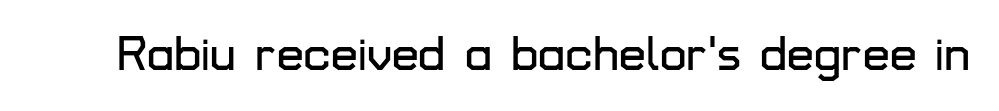
The image shows 48 px sans-serif type, upright; set normal letter spacing, not underlined; low stroke contrast and a medium x-height.
